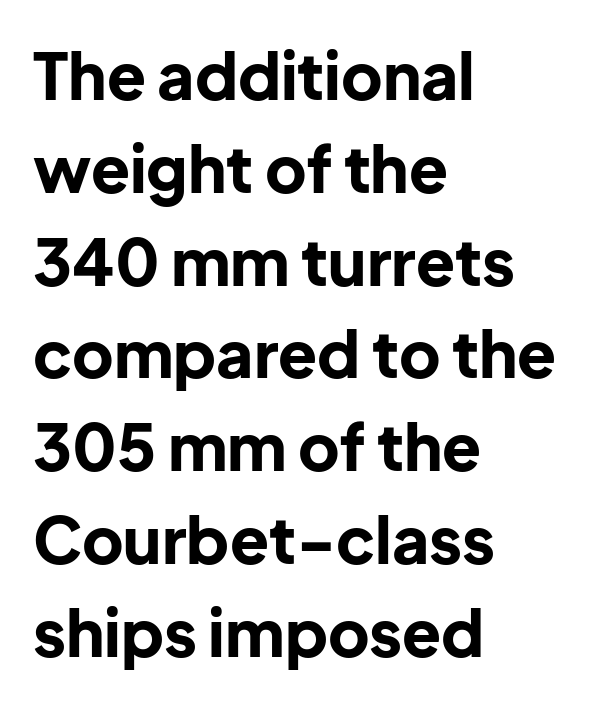
Q: Is the text bold? A: Yes.
Q: Is the text italic (slanted)? A: No, it is upright.
Q: Is the typeface a serif or a sans-serif typeface? A: Sans-serif.
Q: Is the text underlined? A: No.
Q: How is the paragraph aligned? A: Left-aligned.
Q: Is the spacing between letters normal or unusually wide? A: Normal.
Q: Is the spacing between lines tight, normal or loose? A: Normal.
Q: Width (condensed, normal, or wide)? A: Normal.
Q: Stroke contrast? A: Low.
Q: x-height? A: Medium.
Q: Monospaced? A: No.
